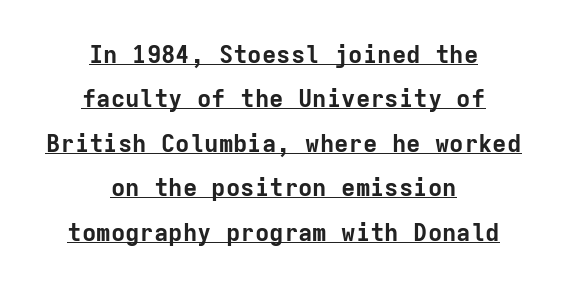
{"italic": "no", "bold": "yes", "underline": "yes", "align": "center", "line_spacing_ratio": 1.85, "letter_spacing": "normal", "letter_spacing_em": 0.0, "glyph_px": 24}
